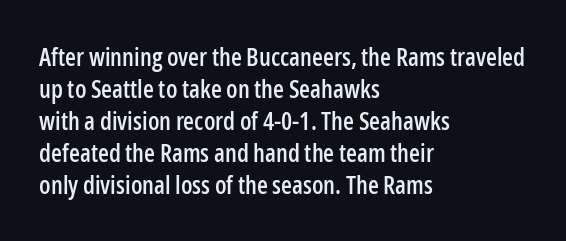
Summary of vertical rhythm: regular, with standard interline spacing. The string is rendered with underlining switched off. This rendering uses left alignment, leaving the right contour irregular. The lettering stays uniformly vertical, giving the passage a roman look. The horizontal fit of the characters is conventional and even.
